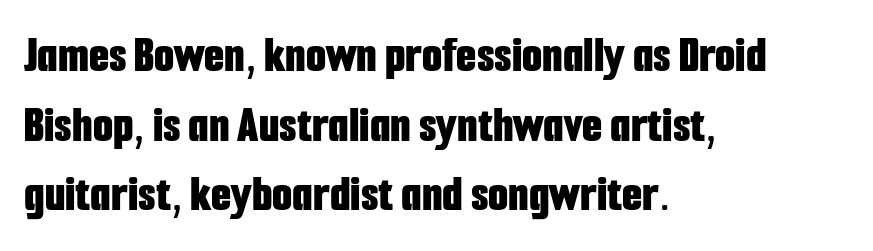
Each word holds together tightly as a unit, with standard inter-letter gaps. Each line starts at the same left margin while the right side varies. This sample has the flowing, uneven cadence of proportional lettering. Pretty heavy lettering here — definitely bold. The glyphs in this specimen are sans serif. The strip under each line holds only bare page.
